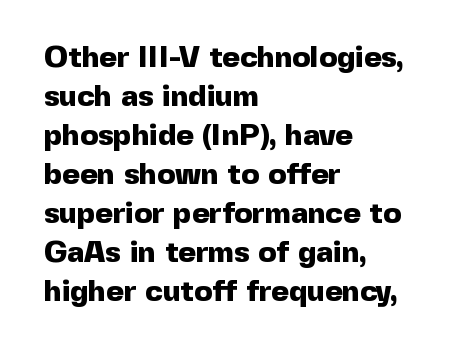
Q: Is the text bold? A: Yes.
Q: Is the text italic (slanted)? A: No, it is upright.
Q: Is the typeface a serif or a sans-serif typeface? A: Sans-serif.
Q: Is the text underlined? A: No.
Q: How is the paragraph aligned? A: Left-aligned.
Q: Is the spacing between letters normal or unusually wide? A: Normal.
Q: Is the spacing between lines tight, normal or loose? A: Normal.
Q: Width (condensed, normal, or wide)? A: Normal.
Q: x-height? A: Medium.
Q: Monospaced? A: No.
